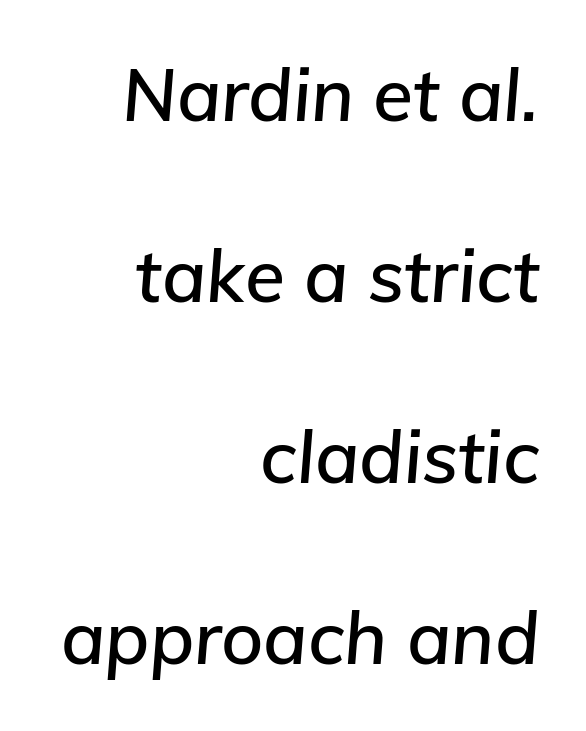
{"italic": "yes", "lean": "right", "slant_degrees": 5, "width": "normal", "stroke_contrast": "low", "x_height": "medium", "monospaced": "no", "underline": "no", "align": "right", "line_spacing": "loose", "line_spacing_ratio": 2.48, "letter_spacing": "normal", "letter_spacing_em": 0.0, "glyph_px": 73}
